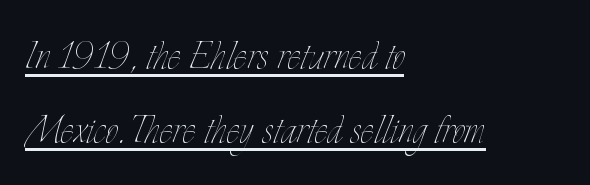
{"bold": "no", "weight": "thin", "width": "condensed", "stroke_contrast": "low", "x_height": "small", "monospaced": "no", "underline": "yes", "align": "left", "line_spacing": "normal", "line_spacing_ratio": 1.48, "letter_spacing": "normal", "letter_spacing_em": 0.0, "glyph_px": 50}
